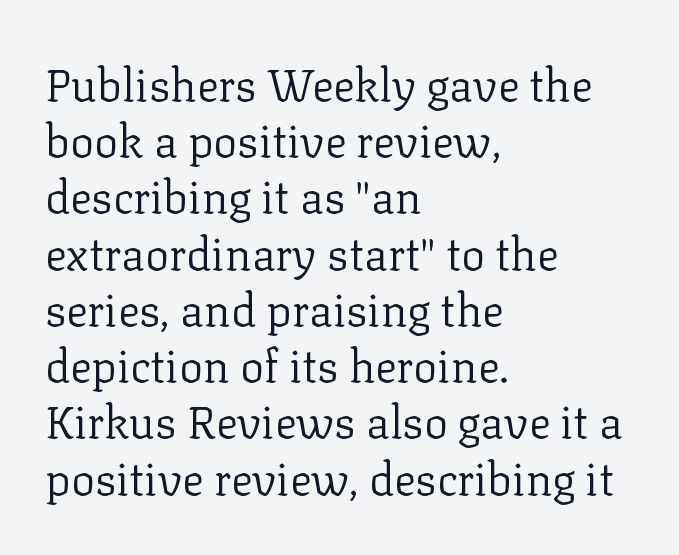
A roman cut, with each character standing at attention. The passage shown is typed in a proportional face where columns would drift. Quick note: underline off. No letter is thick-stroked: the sample isn't bold. Look at the tracking — it's just the regular setting, nothing added. One glance says typical: line gaps are just what's usual.
